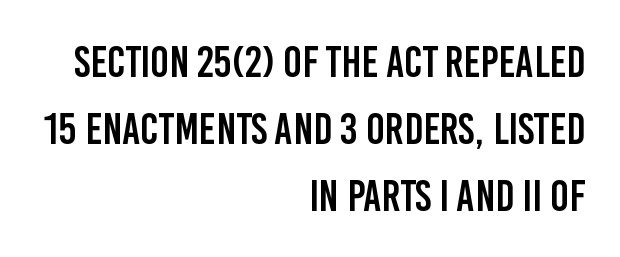
The image shows 44 px condensed sans-serif type, upright; set right-aligned, normal line spacing (1.52x), normal letter spacing, not underlined; low stroke contrast and a large x-height.
